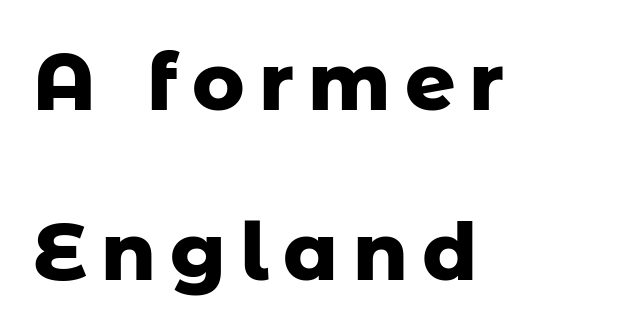
{"serif": "no", "italic": "no", "bold": "yes", "weight": "heavy", "width": "normal", "stroke_contrast": "low", "x_height": "medium", "monospaced": "no", "underline": "no", "align": "left", "line_spacing": "loose", "line_spacing_ratio": 2.15, "glyph_px": 79}
